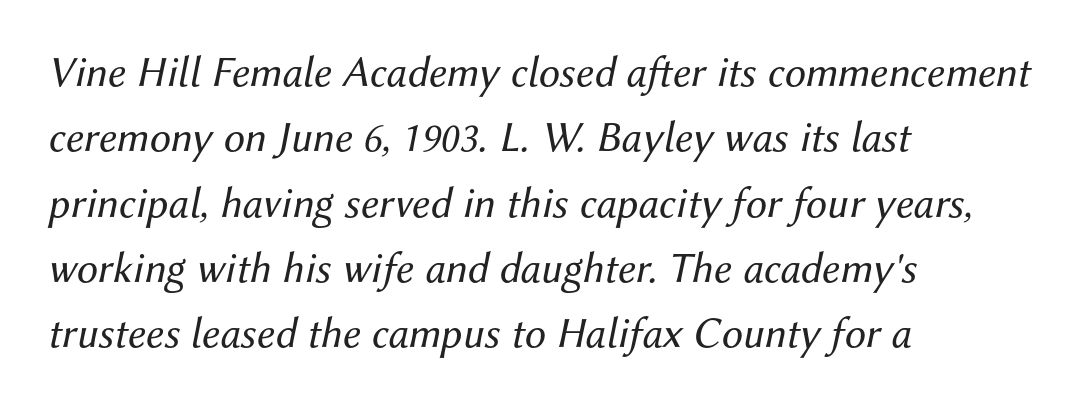
Do the characters align in a grid? No, the font is proportional. Designer's note — italics engaged. These glyphs show unthickened strokes, regular width or finer. Compared with typical body copy, the letter spacing here is the same. The space beneath each line is pristine and unruled. Notice how descenders clear the ascenders below comfortably — that's standard leading.
